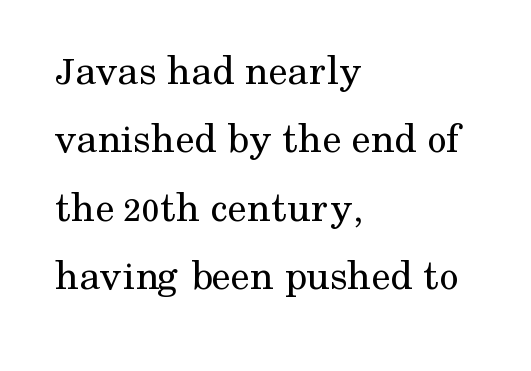
The image shows 43 px regular-weight serif type, upright; set left-aligned, normal line spacing (1.59x), normal letter spacing, not underlined; medium stroke contrast and a medium x-height.
